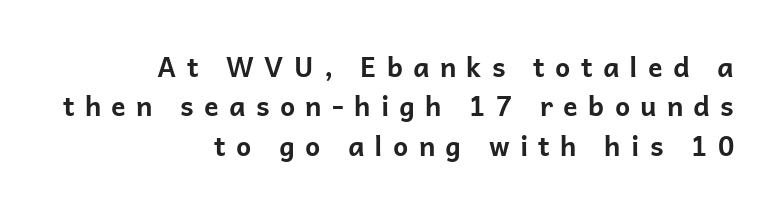
The image shows 27 px bold type, upright; set right-aligned, normal line spacing (1.46x), unusually wide letter spacing (+0.38 em), not underlined.
